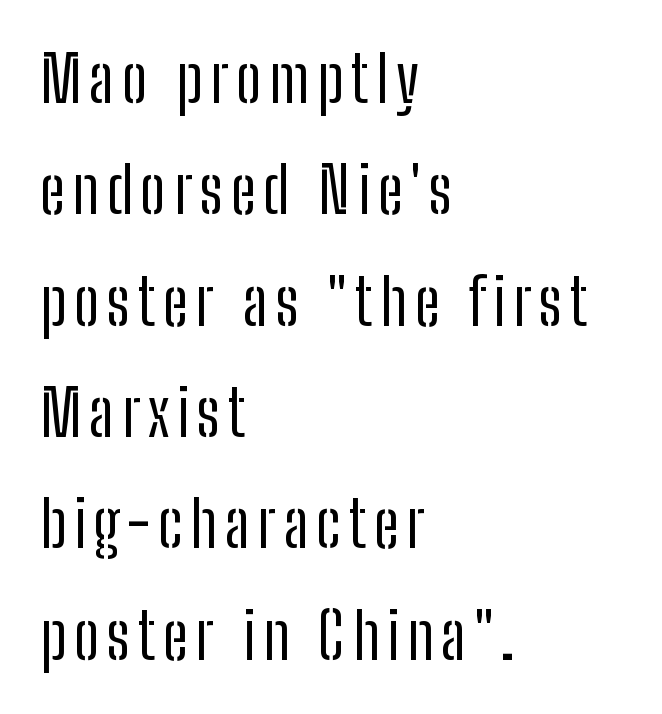
The image shows 64 px regular-weight, condensed sans-serif type, upright; set left-aligned, line spacing 1.74x, not underlined; low stroke contrast and a medium x-height.
